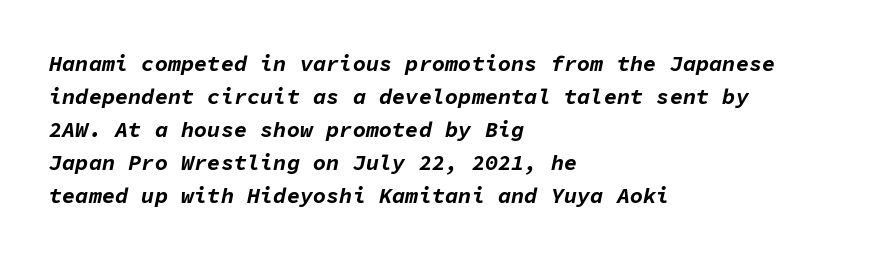
Between one letter and the next there's only the usual sliver of space. The font's italic variant was chosen for this text. Summary of weight: heavy, a full bold. Decoration check: the copy has no underline.
